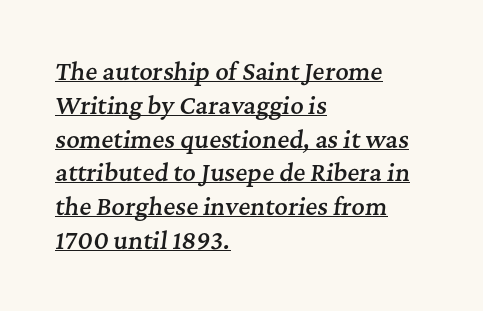
Q: Is the text bold? A: Semi-bold.
Q: Is the text italic (slanted)? A: Yes, it leans right by about 7 degrees.
Q: Is the text underlined? A: Yes.
Q: How is the paragraph aligned? A: Left-aligned.
Q: Is the spacing between letters normal or unusually wide? A: Normal.
Q: Is the spacing between lines tight, normal or loose? A: Normal.
